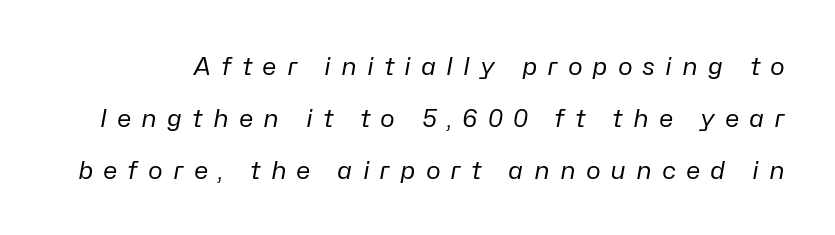
Q: Is the text bold? A: No.
Q: Is the text italic (slanted)? A: Yes, it leans right by about 10 degrees.
Q: Is the text underlined? A: No.
Q: Is the spacing between letters normal or unusually wide? A: Unusually wide.
Q: Is the spacing between lines tight, normal or loose? A: Loose.
